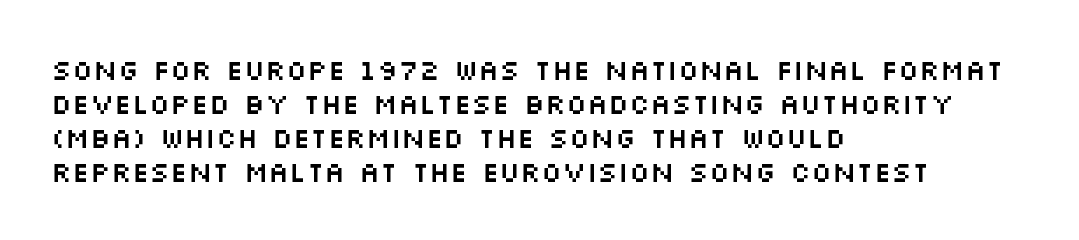
The image shows 28 px wide sans-serif type, upright; set left-aligned, line spacing 1.21x, normal letter spacing, not underlined; medium stroke contrast and a large x-height.
